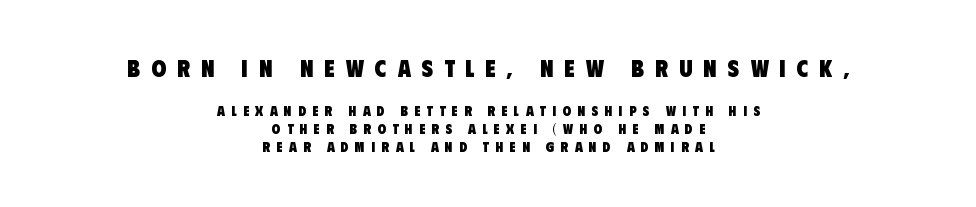
The image shows 24 px bold type; set centered, normal line spacing (1.26x), unusually wide letter spacing (+0.46 em), not underlined; the first (top) block is 1.71x larger.
